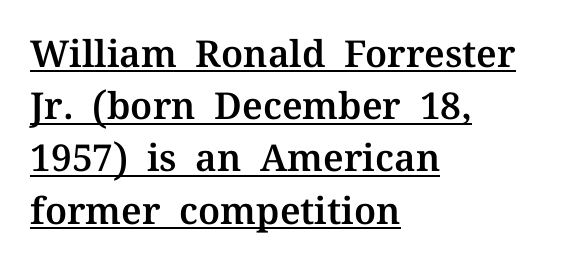
Q: Is the text italic (slanted)? A: No, it is upright.
Q: Is the typeface a serif or a sans-serif typeface? A: Serif.
Q: Is the text underlined? A: Yes.
Q: How is the paragraph aligned? A: Left-aligned.
Q: Is the spacing between letters normal or unusually wide? A: Normal.
Q: Is the spacing between lines tight, normal or loose? A: Normal.
Q: Width (condensed, normal, or wide)? A: Normal.
Q: Stroke contrast? A: Medium.
Q: x-height? A: Medium.
Q: Monospaced? A: No.
